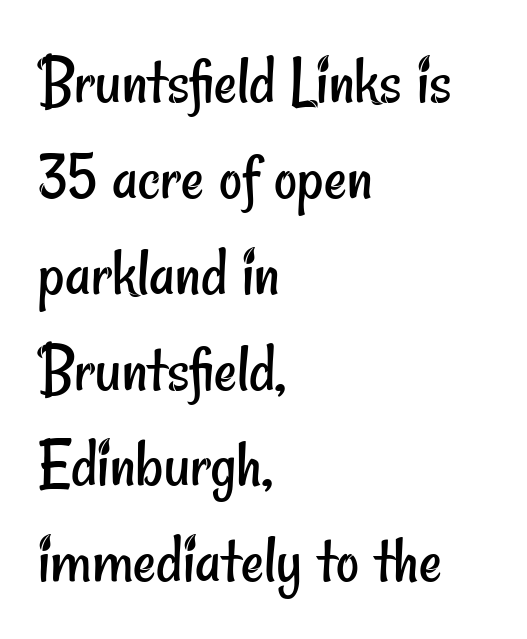
Q: Is the text bold? A: No.
Q: Is the typeface a serif or a sans-serif typeface? A: Sans-serif.
Q: Is the text underlined? A: No.
Q: How is the paragraph aligned? A: Left-aligned.
Q: Is the spacing between letters normal or unusually wide? A: Normal.
Q: Is the spacing between lines tight, normal or loose? A: Normal.
Q: Width (condensed, normal, or wide)? A: Condensed.
Q: Stroke contrast? A: Low.
Q: x-height? A: Small.
Q: Monospaced? A: No.
